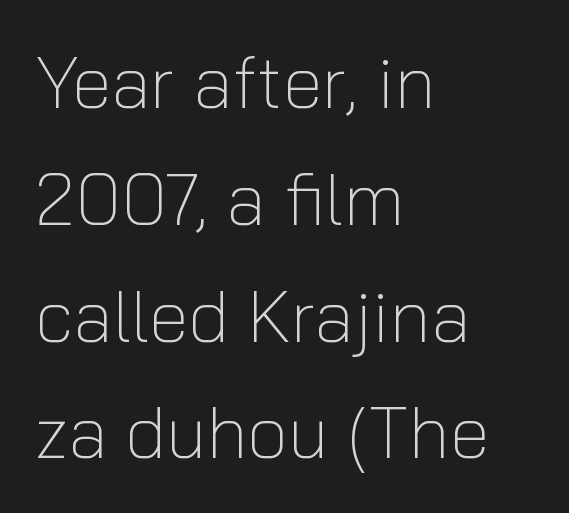
The image shows 73 px light sans-serif type, upright; set left-aligned, normal line spacing (1.6x), normal letter spacing, not underlined; low stroke contrast and a medium x-height.
